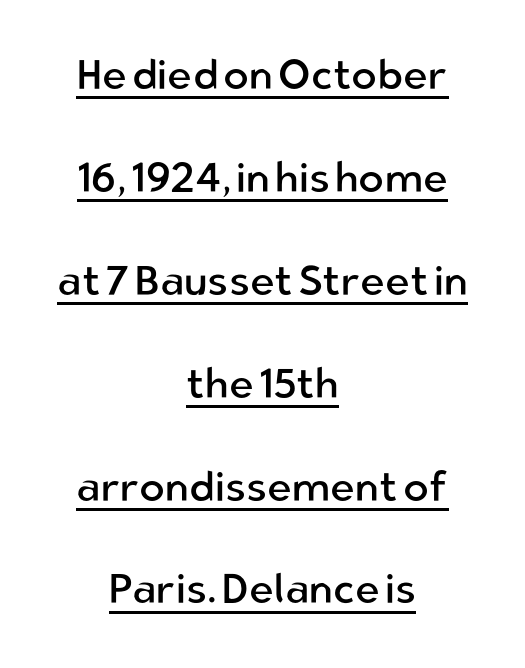
This sample trades compactness for vertical openness between lines. A baseline rule has been typeset under these characters. Look at the tracking — it's just the regular setting, nothing added. Quick note: not italic, upright. Bold? No — there's no thickening of the strokes.
